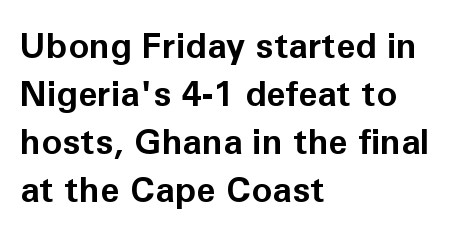
The image shows 35 px bold sans-serif type, upright; set left-aligned, normal line spacing (1.37x), normal letter spacing, not underlined; low stroke contrast and a medium x-height.
